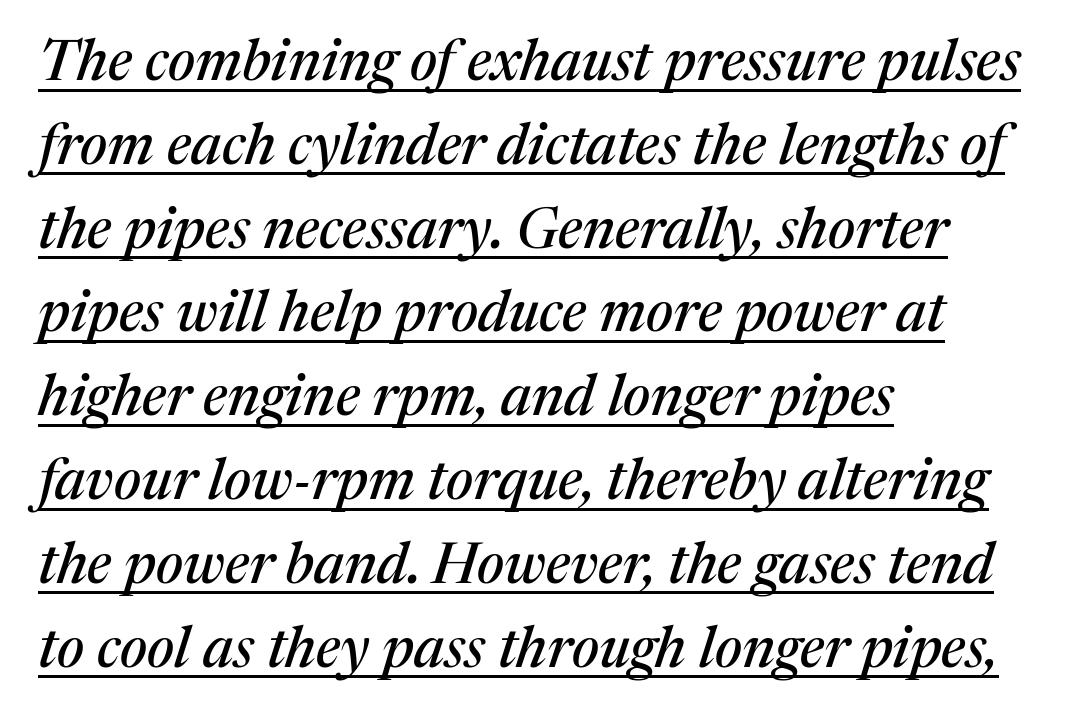
The lettering is marked with a stroke running underneath it. You could call the tracking neutral — neither tight nor loose. Regular leading. Each letter keeps its own natural width here, so spacing adapts to shape. Each line starts at the same left margin while the right side varies.
